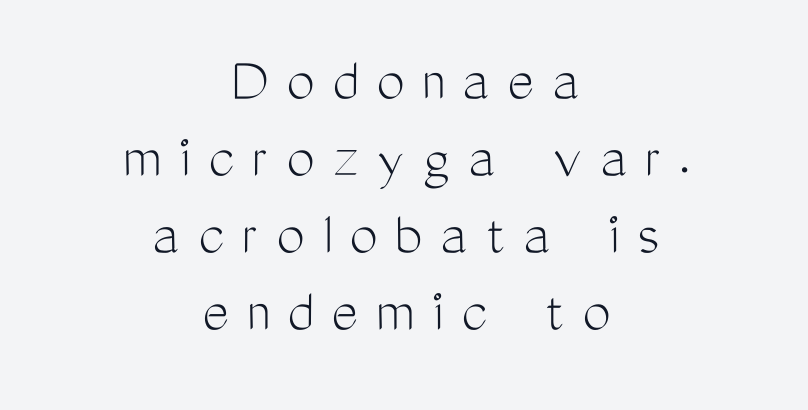
The image shows 63 px light, condensed sans-serif type, upright; set centered, line spacing 1.22x, unusually wide letter spacing (+0.28 em), not underlined; medium stroke contrast and a medium x-height.
